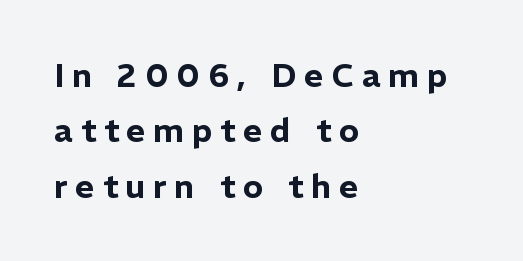
The face used here is rendered with a markedly widened letterfit. Think of a printed novel: that variable character pitch is what you see here. Tall strokes in this sample are plumb rather than angled. Teacher's note: observe the even left margin — that is flush-left alignment.
